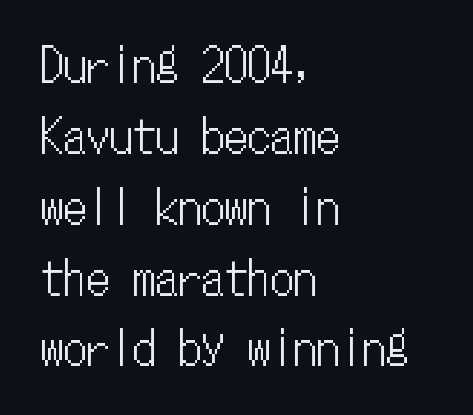
Monospaced: the letters line up in strict vertical columns. Here the glyphs are tracked normally, forming tight word shapes. Quick note: underline off. Vertical strokes here are truly vertical. Teacher's note: observe the even left margin — that is flush-left alignment. Vertical spacing — default.
